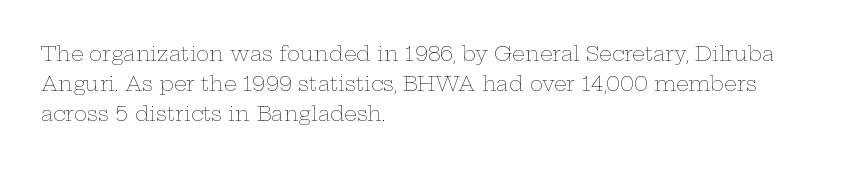
{"italic": "no", "bold": "no", "underline": "no", "align": "left", "line_spacing": "normal", "line_spacing_ratio": 1.51, "letter_spacing": "normal", "letter_spacing_em": 0.0, "glyph_px": 20}
